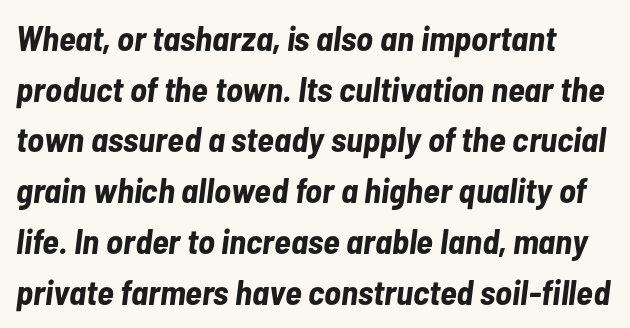
Q: Is the text bold? A: Yes.
Q: Is the text italic (slanted)? A: Yes, it leans right by about 7 degrees.
Q: Is the text underlined? A: No.
Q: Is the spacing between letters normal or unusually wide? A: Normal.
Q: Is the spacing between lines tight, normal or loose? A: Normal.
Q: Width (condensed, normal, or wide)? A: Condensed.
Q: Stroke contrast? A: Low.
Q: x-height? A: Medium.
Q: Monospaced? A: No.
